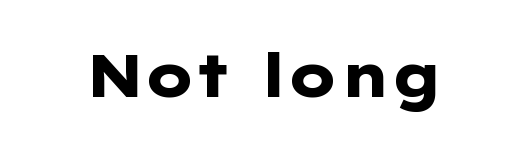
The image shows 60 px heavy, wide sans-serif type, upright; set normal letter spacing, not underlined; low stroke contrast and a medium x-height.
